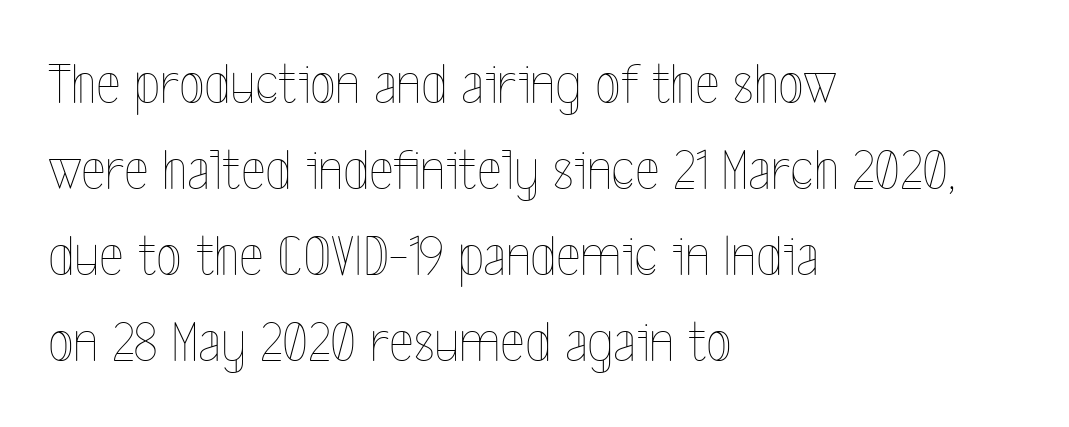
Q: Is the text bold? A: No.
Q: Is the text italic (slanted)? A: No, it is upright.
Q: Is the text underlined? A: No.
Q: How is the paragraph aligned? A: Left-aligned.
Q: Is the spacing between letters normal or unusually wide? A: Normal.
Q: Is the spacing between lines tight, normal or loose? A: Normal.
Q: Width (condensed, normal, or wide)? A: Condensed.
Q: x-height? A: Medium.
Q: Monospaced? A: No.
